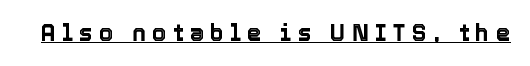
{"italic": "no", "underline": "yes", "letter_spacing": "wide", "letter_spacing_em": 0.27, "glyph_px": 23}
